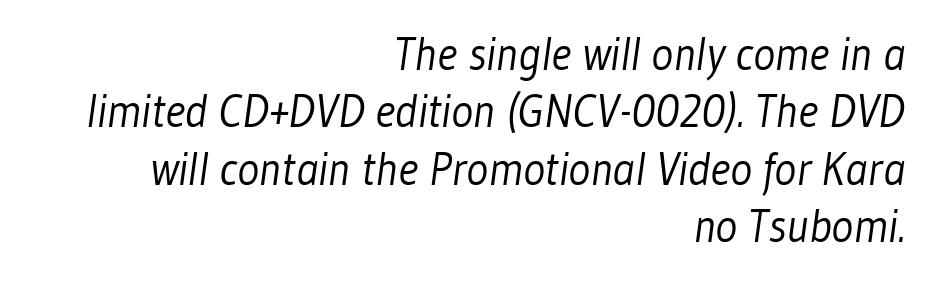
Q: Is the text bold? A: No.
Q: Is the typeface a serif or a sans-serif typeface? A: Sans-serif.
Q: Is the text underlined? A: No.
Q: How is the paragraph aligned? A: Right-aligned.
Q: Is the spacing between letters normal or unusually wide? A: Normal.
Q: Is the spacing between lines tight, normal or loose? A: Normal.
Q: Width (condensed, normal, or wide)? A: Condensed.
Q: Stroke contrast? A: Low.
Q: x-height? A: Medium.
Q: Monospaced? A: No.
